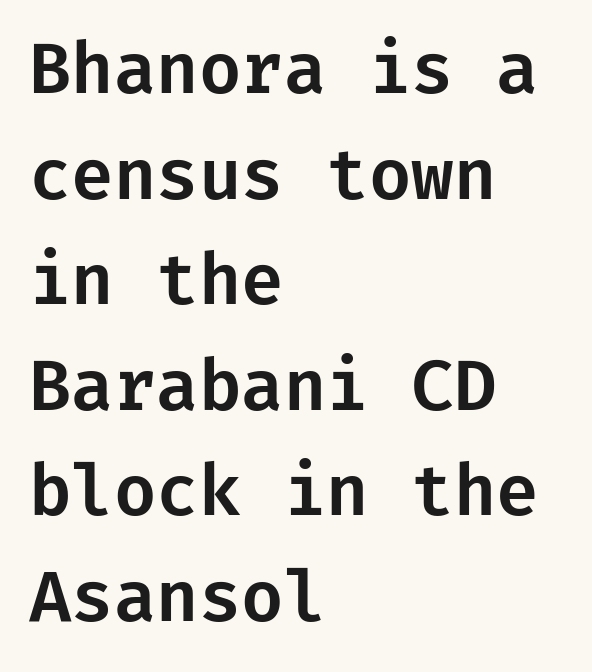
{"serif": "no", "italic": "no", "width": "normal", "stroke_contrast": "low", "x_height": "medium", "underline": "no", "align": "left", "line_spacing": "normal", "line_spacing_ratio": 1.53, "letter_spacing": "normal", "letter_spacing_em": 0.0, "glyph_px": 69}
